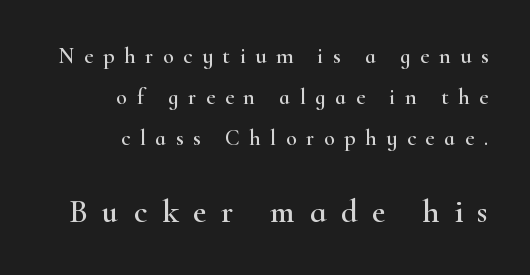
The image shows 33 px wide serif type, upright; set right-aligned, line spacing 1.86x, unusually wide letter spacing (+0.44 em), not underlined; the second (bottom) block is 1.5x larger; high stroke contrast and a small x-height.
